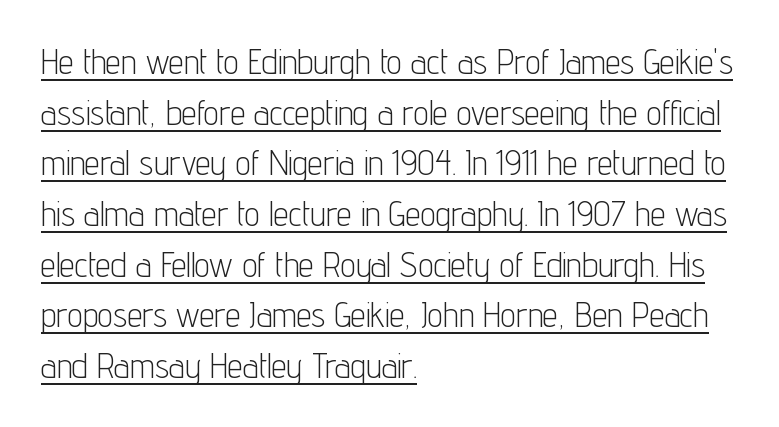
Q: Is the text bold? A: No.
Q: Is the text italic (slanted)? A: No, it is upright.
Q: Is the typeface a serif or a sans-serif typeface? A: Sans-serif.
Q: Is the text underlined? A: Yes.
Q: How is the paragraph aligned? A: Left-aligned.
Q: Is the spacing between letters normal or unusually wide? A: Normal.
Q: Is the spacing between lines tight, normal or loose? A: Normal.
Q: Width (condensed, normal, or wide)? A: Condensed.
Q: Stroke contrast? A: Low.
Q: x-height? A: Medium.
Q: Monospaced? A: No.
